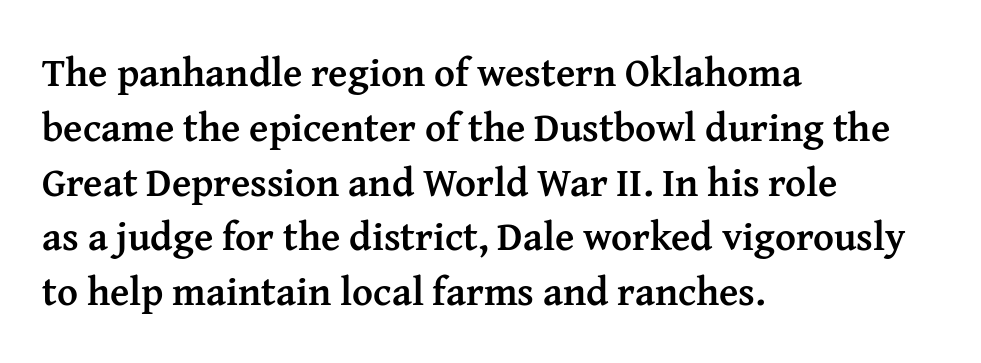
{"serif": "yes", "italic": "no", "bold": "yes", "weight": "semibold", "width": "normal", "stroke_contrast": "medium", "x_height": "medium", "monospaced": "no", "underline": "no", "align": "left", "line_spacing": "normal", "line_spacing_ratio": 1.37, "letter_spacing": "normal", "letter_spacing_em": 0.0, "glyph_px": 40}
